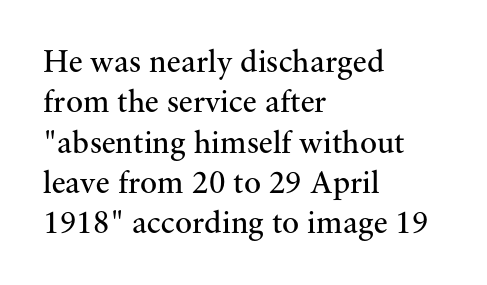
This is not heavy type; no bold has been used. Little horizontal feet cap the strokes, marking this as serif type. Vertically, the passage feels balanced, rows spaced as you'd expect. Inter-character spacing is left at the font's built-in metrics. Each row of text sits above clean, open space.
